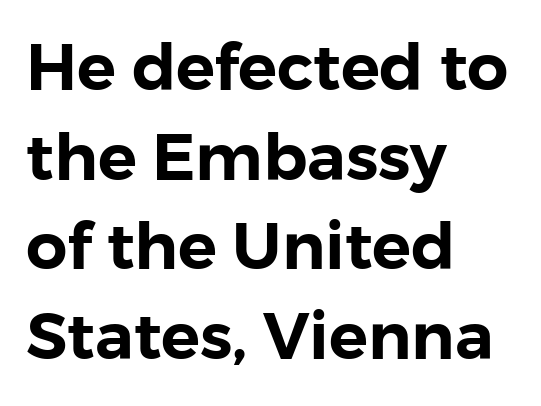
{"serif": "no", "italic": "no", "width": "normal", "stroke_contrast": "low", "x_height": "medium", "monospaced": "no", "underline": "no", "align": "left", "line_spacing": "normal", "line_spacing_ratio": 1.38, "letter_spacing": "normal", "letter_spacing_em": 0.0, "glyph_px": 65}
